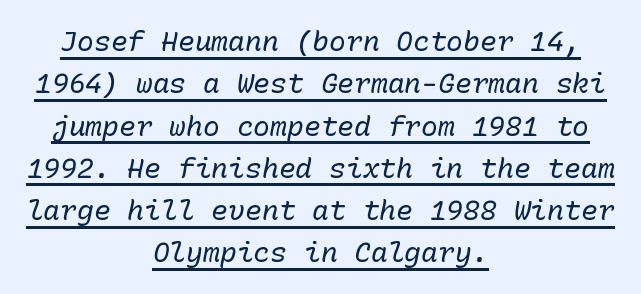
{"italic": "yes", "lean": "right", "slant_degrees": 10, "bold": "no", "weight": "regular", "width": "normal", "stroke_contrast": "low", "x_height": "medium", "monospaced": "yes", "underline": "yes", "align": "center", "line_spacing": "normal", "line_spacing_ratio": 1.51, "letter_spacing": "normal", "letter_spacing_em": 0.0, "glyph_px": 28}
